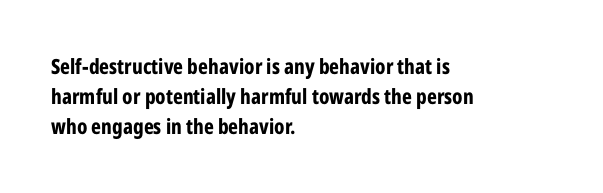
The image shows 21 px bold type, upright; set left-aligned, normal line spacing (1.44x), normal letter spacing, not underlined.
